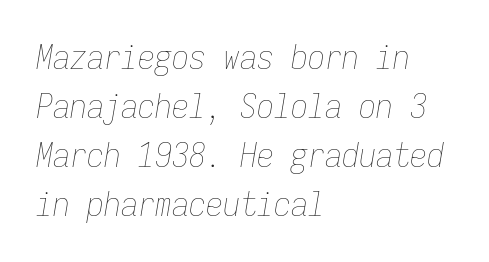
The image shows 34 px thin, condensed type, italic (leaning right), monospaced; set left-aligned, normal line spacing (1.44x), normal letter spacing, not underlined; low stroke contrast and a medium x-height.
